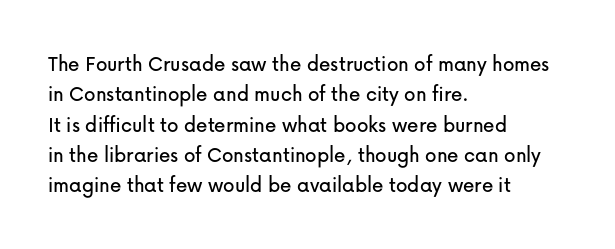
{"italic": "no", "underline": "no", "align": "left", "line_spacing": "normal", "line_spacing_ratio": 1.32, "letter_spacing": "normal", "letter_spacing_em": 0.0, "glyph_px": 23}
